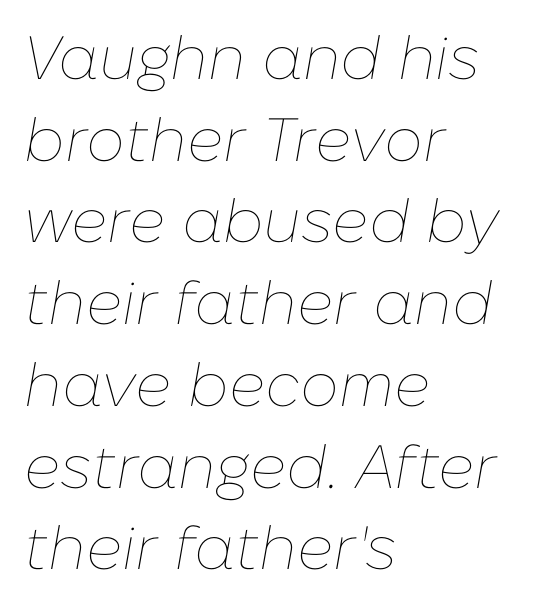
{"italic": "yes", "lean": "right", "slant_degrees": 10, "bold": "no", "weight": "thin", "width": "normal", "stroke_contrast": "low", "x_height": "medium", "monospaced": "no", "underline": "no", "align": "left", "line_spacing": "normal", "line_spacing_ratio": 1.34, "letter_spacing": "normal", "letter_spacing_em": 0.0, "glyph_px": 61}
